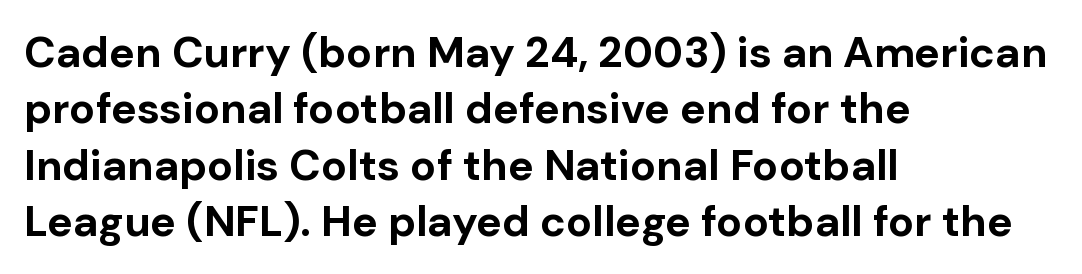
The font is running at its bold setting. A typesetter would label this face a sans. No italicization has been applied; the sample stays upright. Typeset ragged right — the left edge is the straight one. Spacing verdict: proportional, widths tailored to each character. Rule under the text: the space is simply empty.
